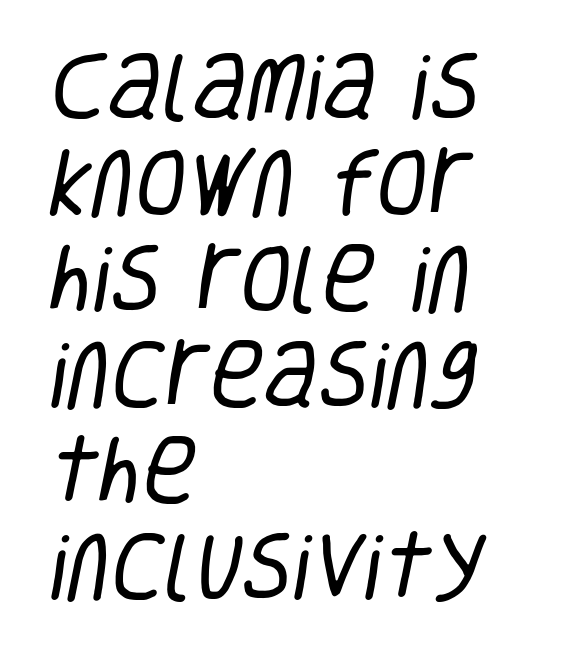
The image shows 75 px regular-weight, condensed sans-serif type; set left-aligned, normal line spacing (1.28x), normal letter spacing, not underlined; low stroke contrast and a large x-height.
